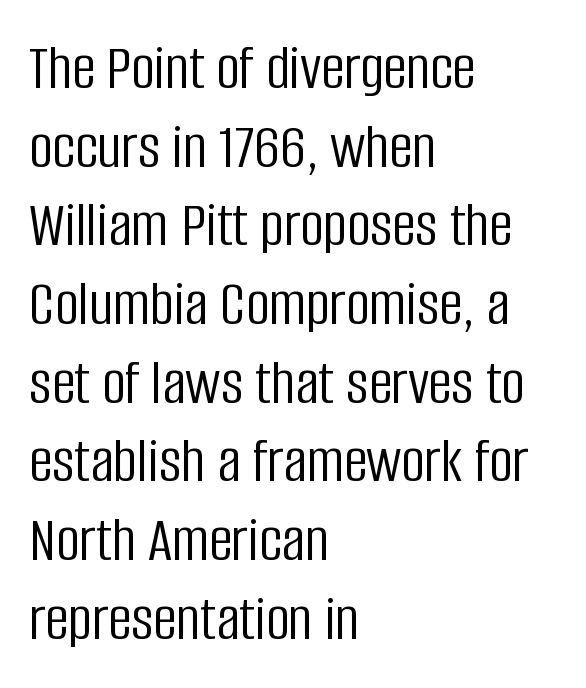
These lines are set flush left with a ragged right edge. Font category for this specimen: sans-serif. Has an underline been added? It has not. The rendering uses natural spacing where letterforms have individual widths. Compared with typical body copy, the letter spacing here is the same. Upright lettering throughout.
